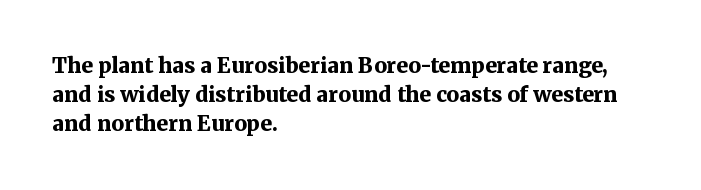
When letters stand straight like this, we call the style roman or upright. Line starts are locked; line ends wander. Quick note: underline off. Words appear dense and cohesive because spacing is normal. A normal amount of white space separates one row of letters from the next.
